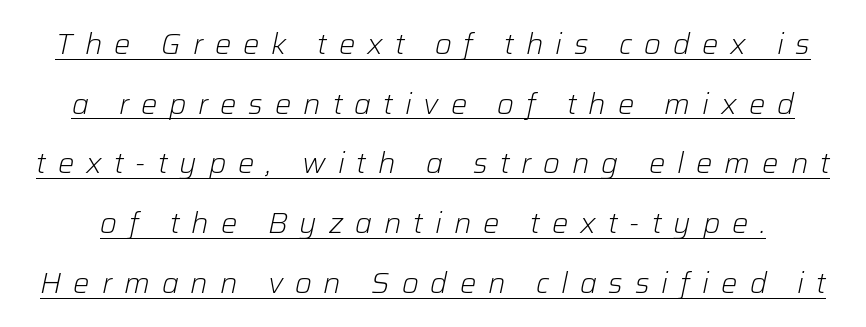
The specimen includes a rule beneath the text block's lines. Students, note that the glyphs here are deliberately spaced far apart. The letters advance in unequal steps, a hallmark of proportional type. Is the type heavy? It reads as light-to-regular instead. The rendering applies a slant to the glyphs.
